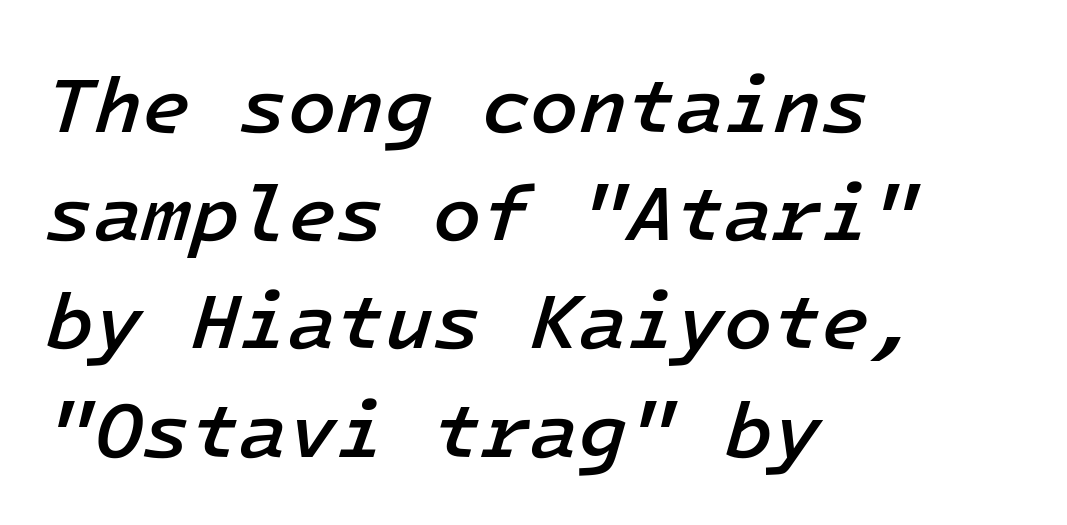
The image shows 79 px semibold type, italic (leaning right), monospaced; set left-aligned, normal line spacing (1.37x), normal letter spacing, not underlined; low stroke contrast and a medium x-height.
